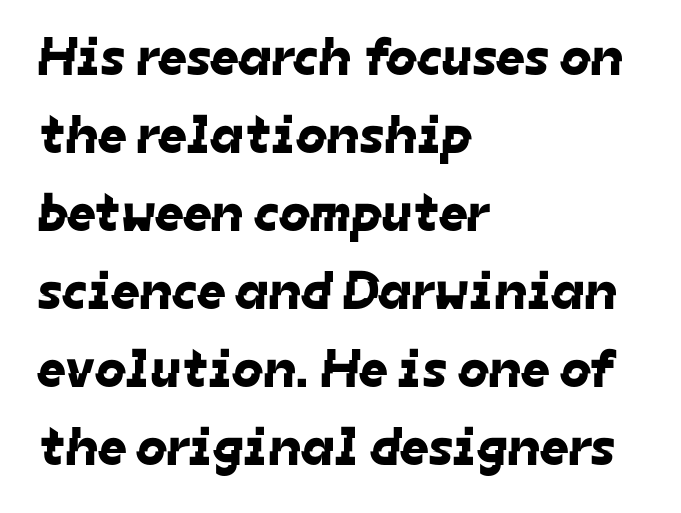
Leading: standard. You could not count columns in this text — the font is proportionally spaced. To sum up the face: it is a sans, with no serifs. The setting favours the left margin, as ordinary paragraphs usually do. These lines keep a tight, regular rhythm from letter to letter. Any mark beneath the type? The region is blank.
